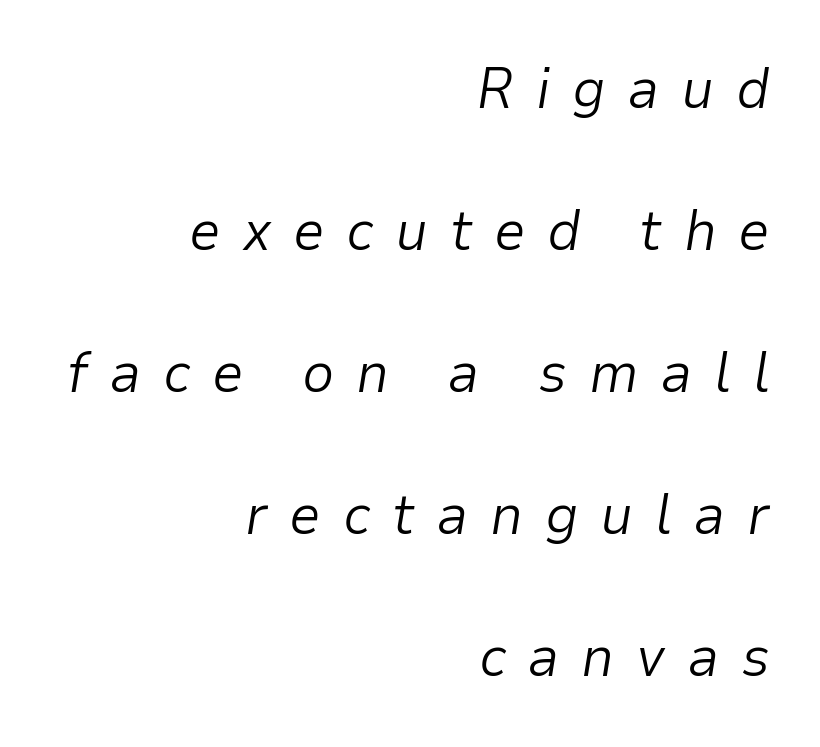
{"italic": "yes", "lean": "right", "slant_degrees": 9, "bold": "no", "weight": "light", "width": "normal", "stroke_contrast": "low", "x_height": "medium", "monospaced": "no", "underline": "no", "align": "right", "line_spacing": "loose", "line_spacing_ratio": 2.49, "letter_spacing": "wide", "letter_spacing_em": 0.38, "glyph_px": 57}
